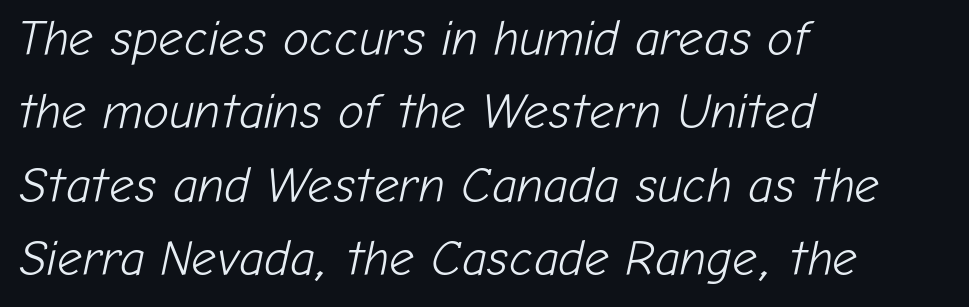
Q: Is the text bold? A: No.
Q: Is the text italic (slanted)? A: Yes, it leans right by about 12 degrees.
Q: Is the text underlined? A: No.
Q: How is the paragraph aligned? A: Left-aligned.
Q: Is the spacing between letters normal or unusually wide? A: Normal.
Q: Is the spacing between lines tight, normal or loose? A: Normal.
Q: Width (condensed, normal, or wide)? A: Normal.
Q: Stroke contrast? A: Low.
Q: x-height? A: Medium.
Q: Monospaced? A: No.
